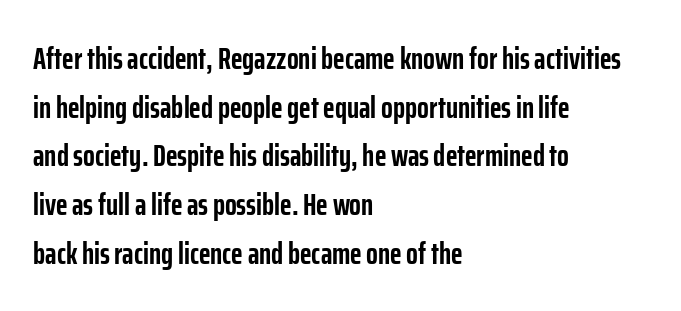
What kind of face is this? One without serifs — a sans. Bold? Absolutely — the strokes are thick and heavy. Quick note: underline off. You could call the tracking neutral — neither tight nor loose. Is this a fixed-width face? No — the glyphs have proportional, varying widths. The space between consecutive lines is moderate.
